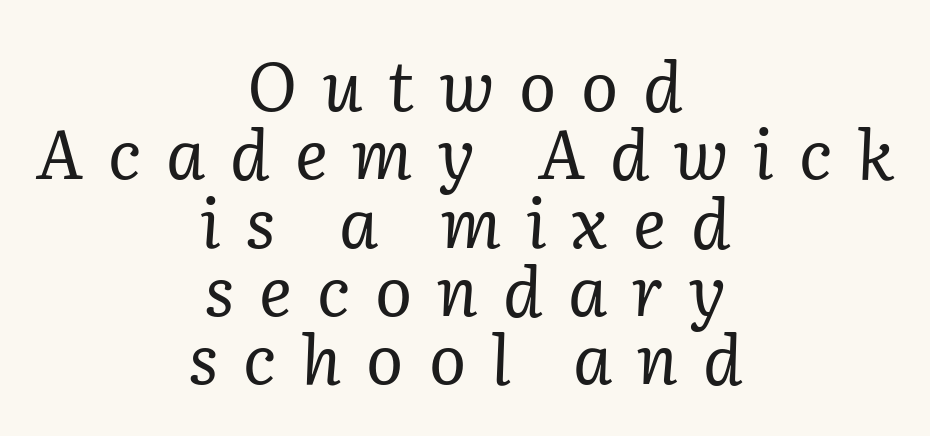
Q: Is the text bold? A: No.
Q: Is the text italic (slanted)? A: Yes, it leans right by about 2 degrees.
Q: Is the typeface a serif or a sans-serif typeface? A: Serif.
Q: Is the text underlined? A: No.
Q: How is the paragraph aligned? A: Centered.
Q: Is the spacing between letters normal or unusually wide? A: Unusually wide.
Q: Is the spacing between lines tight, normal or loose? A: Tight.
Q: Width (condensed, normal, or wide)? A: Normal.
Q: Stroke contrast? A: Low.
Q: x-height? A: Medium.
Q: Monospaced? A: No.
